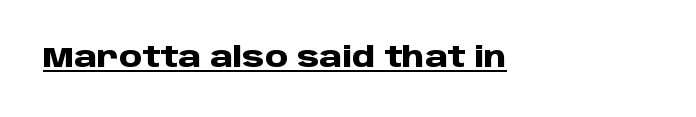
The image shows 29 px heavy sans-serif type, upright; set normal letter spacing, underlined; low stroke contrast and a large x-height.
